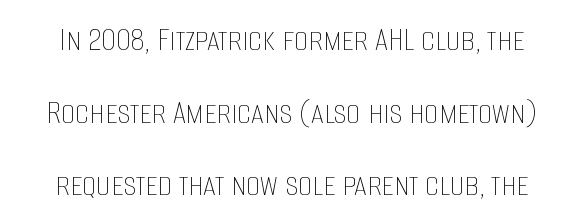
The image shows 36 px thin, condensed type, upright; set loose line spacing (2.02x), normal letter spacing, not underlined; low stroke contrast and a large x-height.
